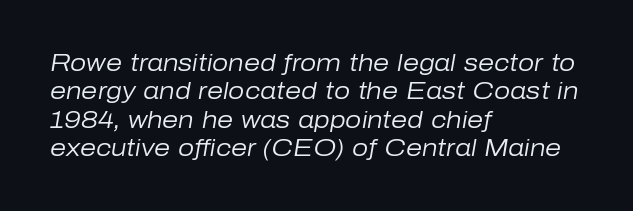
The image shows 23 px text type, italic (leaning right); set left-aligned, line spacing 1.23x, normal letter spacing, not underlined.
